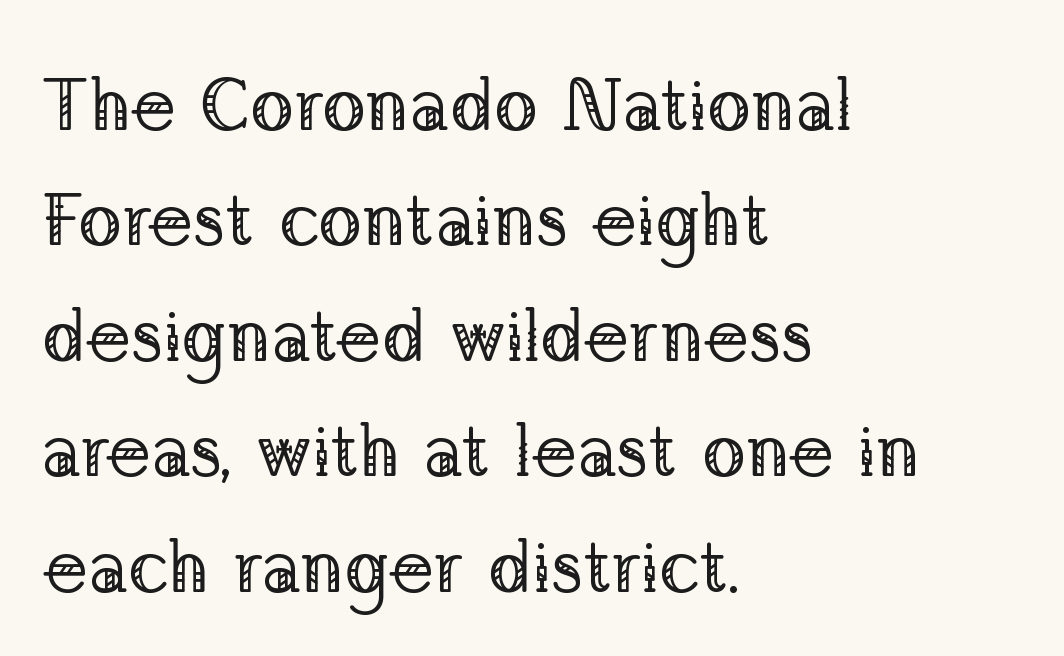
{"serif": "yes", "italic": "no", "bold": "no", "weight": "regular", "width": "normal", "stroke_contrast": "low", "x_height": "medium", "monospaced": "no", "underline": "no", "align": "left", "line_spacing": "normal", "line_spacing_ratio": 1.56, "letter_spacing": "normal", "letter_spacing_em": 0.0, "glyph_px": 74}
